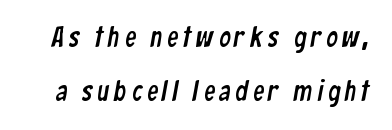
This rendering features lettering with no underline. Each letter keeps its own natural width here, so spacing adapts to shape. The block of text is sparse from top to bottom, with ample space between rows. The rendering shows plain stroke endings on the letterforms — a sans-serif design.
